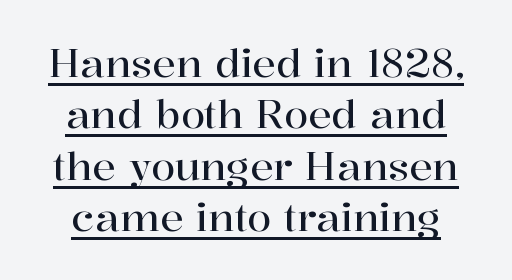
Q: Is the text italic (slanted)? A: No, it is upright.
Q: Is the typeface a serif or a sans-serif typeface? A: Serif.
Q: Is the text underlined? A: Yes.
Q: Is the spacing between letters normal or unusually wide? A: Normal.
Q: Is the spacing between lines tight, normal or loose? A: Normal.
Q: Width (condensed, normal, or wide)? A: Normal.
Q: Stroke contrast? A: High.
Q: x-height? A: Medium.
Q: Monospaced? A: No.
